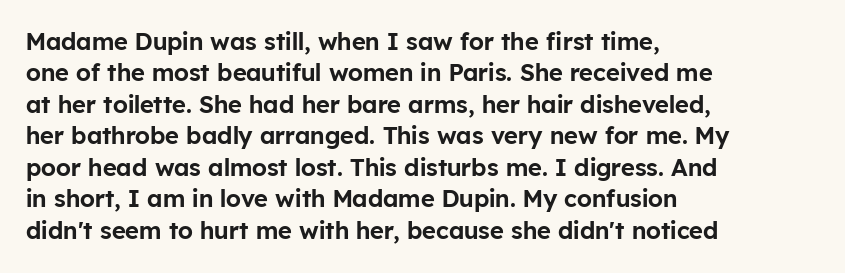
Here the glyphs are tracked normally, forming tight word shapes. Type without underlining. A roman cut, with each character standing at attention. A classic flush-left, rag-right setting is used for this passage.
